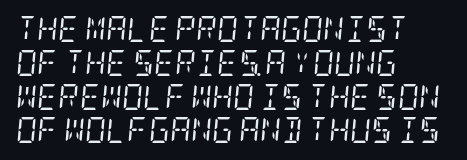
The image shows 26 px text type, italic (leaning right); set left-aligned, normal line spacing (1.3x), normal letter spacing, not underlined.
